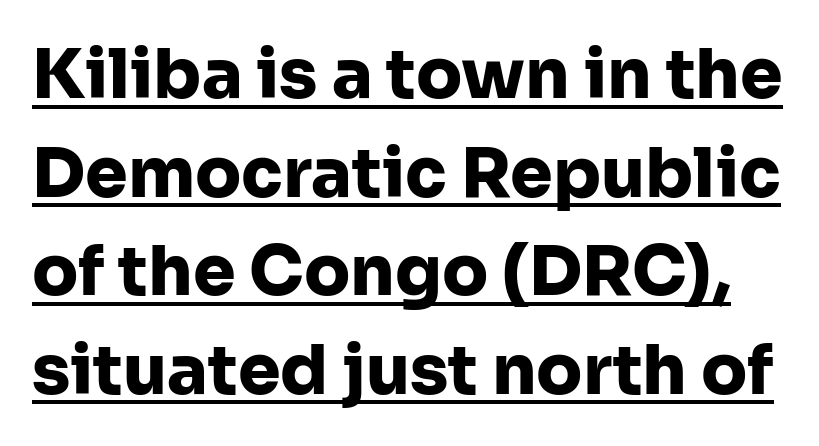
The image shows 68 px heavy sans-serif type, upright; set normal line spacing (1.45x), normal letter spacing, underlined; low stroke contrast and a medium x-height.
